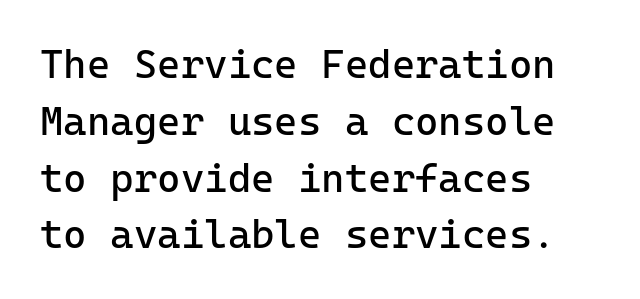
Q: Is the text bold? A: No.
Q: Is the text italic (slanted)? A: No, it is upright.
Q: Is the typeface a serif or a sans-serif typeface? A: Sans-serif.
Q: Is the text underlined? A: No.
Q: How is the paragraph aligned? A: Left-aligned.
Q: Is the spacing between letters normal or unusually wide? A: Normal.
Q: Is the spacing between lines tight, normal or loose? A: Normal.
Q: Width (condensed, normal, or wide)? A: Normal.
Q: Stroke contrast? A: Low.
Q: x-height? A: Medium.
Q: Monospaced? A: Yes.
